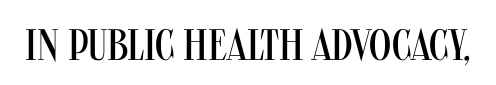
Q: Is the text bold? A: No.
Q: Is the text italic (slanted)? A: No, it is upright.
Q: Is the typeface a serif or a sans-serif typeface? A: Sans-serif.
Q: Is the text underlined? A: No.
Q: Is the spacing between letters normal or unusually wide? A: Normal.
Q: Width (condensed, normal, or wide)? A: Condensed.
Q: Stroke contrast? A: Medium.
Q: x-height? A: Large.
Q: Monospaced? A: No.
